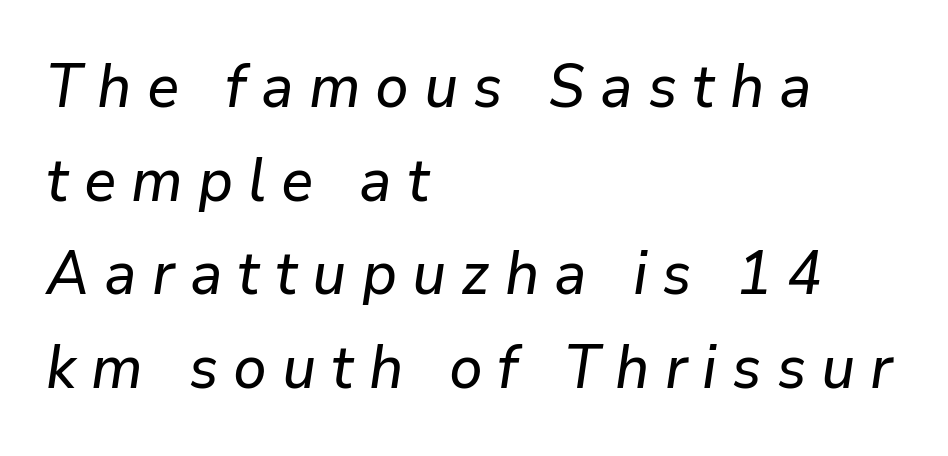
The image shows 60 px text type, italic (leaning right); set left-aligned, normal line spacing (1.56x), unusually wide letter spacing (+0.25 em), not underlined; low stroke contrast and a medium x-height.
